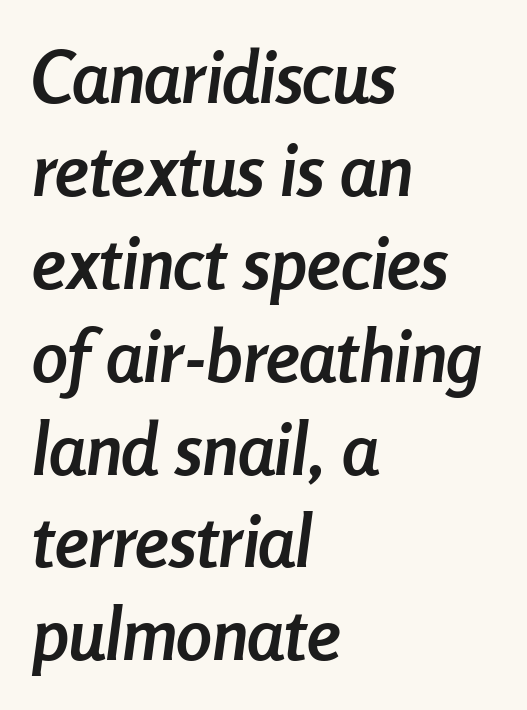
The image shows 72 px semibold, condensed type, italic (leaning right); set left-aligned, normal line spacing (1.29x), normal letter spacing, not underlined; low stroke contrast and a medium x-height.
